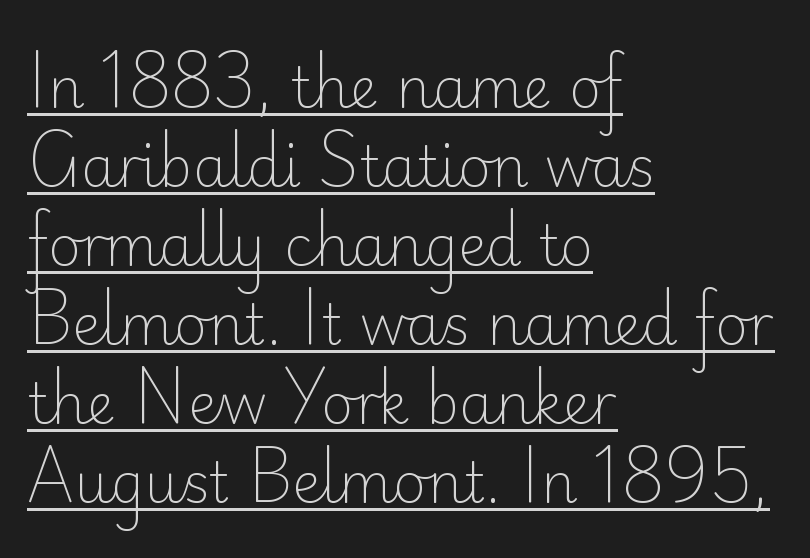
The image shows 56 px light sans-serif type, upright; set left-aligned, normal line spacing (1.41x), normal letter spacing, underlined; low stroke contrast and a small x-height.
